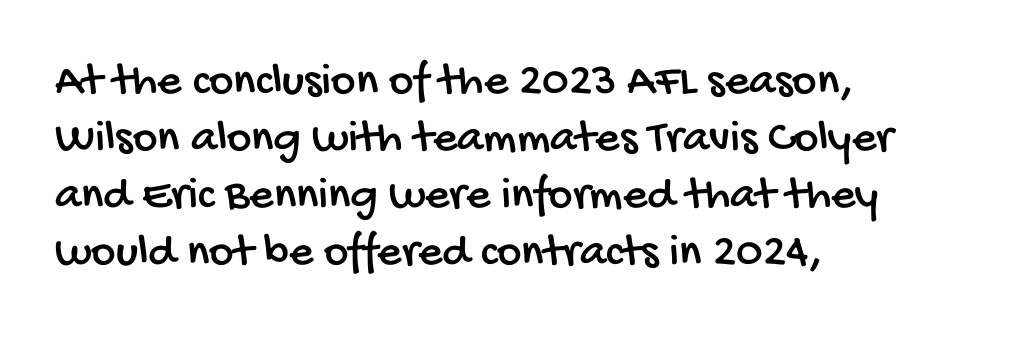
Q: Is the typeface a serif or a sans-serif typeface? A: Sans-serif.
Q: Is the text underlined? A: No.
Q: How is the paragraph aligned? A: Left-aligned.
Q: Is the spacing between letters normal or unusually wide? A: Normal.
Q: Width (condensed, normal, or wide)? A: Condensed.
Q: Stroke contrast? A: Low.
Q: x-height? A: Large.
Q: Monospaced? A: No.
